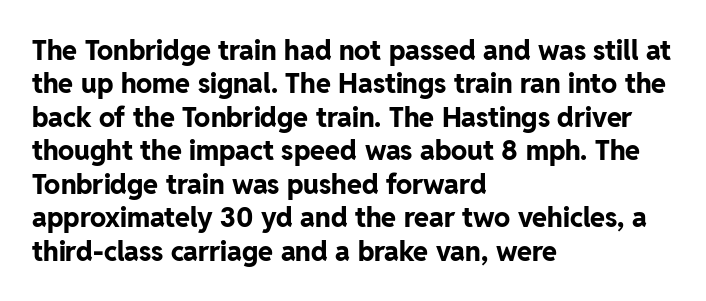
There is no visible air inserted between adjacent glyphs. Compared with a centered layout, this one pins lines to the left instead. The strokes are fattened all the way to bold. A typesetter would mark this as roman, not italic. The words here are not underlined.
